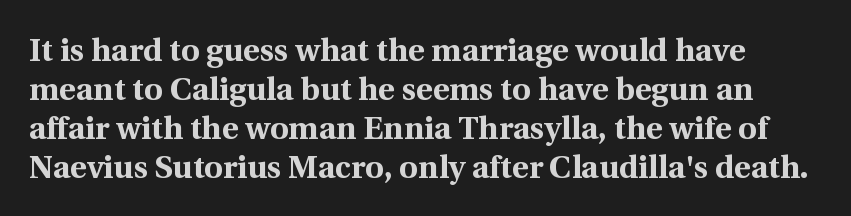
{"serif": "yes", "italic": "no", "bold": "yes", "weight": "bold", "width": "normal", "x_height": "medium", "monospaced": "no", "underline": "no", "line_spacing_ratio": 1.22, "letter_spacing": "normal", "letter_spacing_em": 0.0, "glyph_px": 32}
